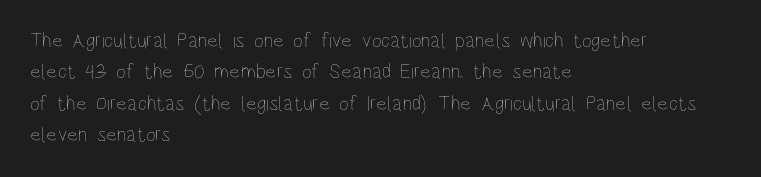
{"italic": "no", "bold": "no", "underline": "no", "align": "left", "line_spacing": "normal", "line_spacing_ratio": 1.5, "letter_spacing": "normal", "letter_spacing_em": 0.0, "glyph_px": 21}
